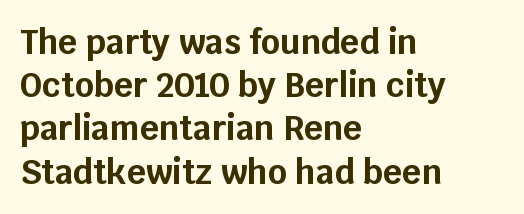
Q: Is the text bold? A: Yes.
Q: Is the text italic (slanted)? A: No, it is upright.
Q: Is the typeface a serif or a sans-serif typeface? A: Sans-serif.
Q: Is the text underlined? A: No.
Q: How is the paragraph aligned? A: Left-aligned.
Q: Is the spacing between letters normal or unusually wide? A: Normal.
Q: Is the spacing between lines tight, normal or loose? A: Normal.
Q: Width (condensed, normal, or wide)? A: Normal.
Q: Stroke contrast? A: Low.
Q: x-height? A: Large.
Q: Monospaced? A: No.
